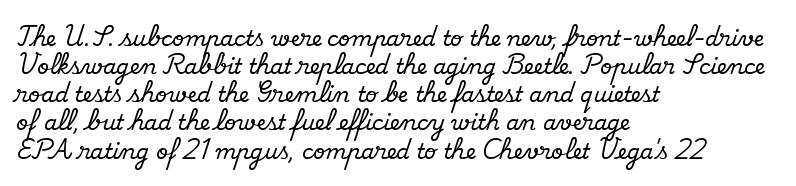
Teacher's note: observe the even left margin — that is flush-left alignment. Clear beneath every line of the passage. Honestly, the letter spacing is just normal — you wouldn't notice it. A typesetter would call this leading conventional body-copy spacing.
